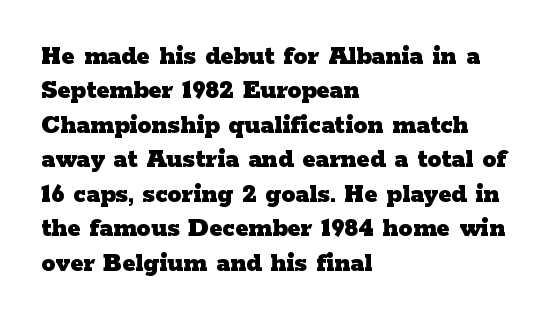
{"serif": "yes", "italic": "no", "bold": "yes", "weight": "heavy", "width": "wide", "stroke_contrast": "low", "x_height": "medium", "monospaced": "no", "underline": "no", "align": "left", "line_spacing_ratio": 1.23, "letter_spacing": "normal", "letter_spacing_em": 0.0, "glyph_px": 28}
